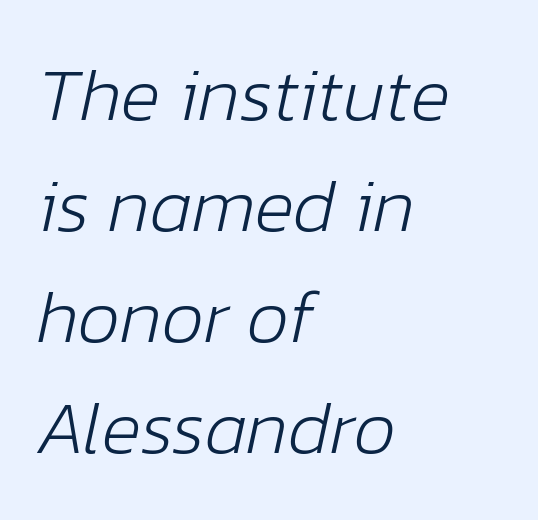
{"italic": "yes", "lean": "right", "slant_degrees": 12, "bold": "no", "weight": "light", "width": "normal", "stroke_contrast": "low", "x_height": "medium", "monospaced": "no", "underline": "no", "align": "left", "line_spacing": "normal", "line_spacing_ratio": 1.48, "letter_spacing": "normal", "letter_spacing_em": 0.0, "glyph_px": 75}
